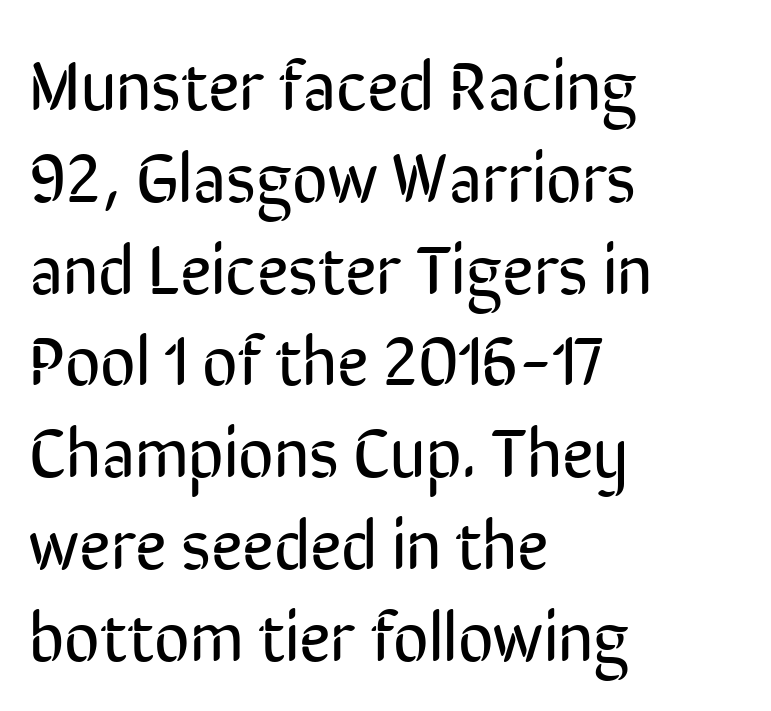
{"serif": "no", "italic": "no", "bold": "no", "weight": "regular", "width": "condensed", "stroke_contrast": "low", "x_height": "medium", "monospaced": "no", "underline": "no", "align": "left", "line_spacing": "normal", "line_spacing_ratio": 1.33, "letter_spacing": "normal", "letter_spacing_em": 0.0, "glyph_px": 69}
